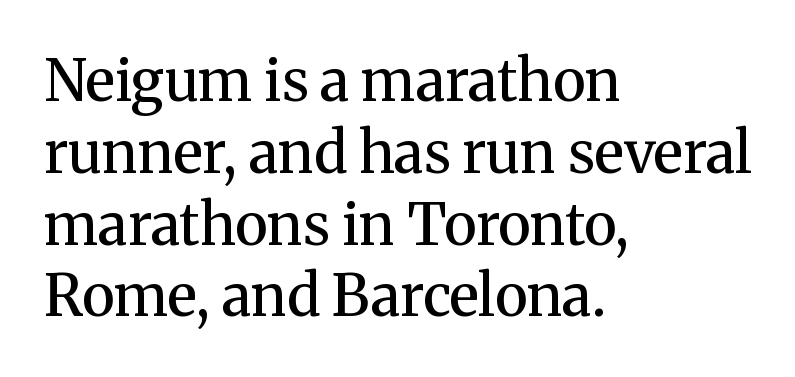
The image shows 57 px semibold serif type, upright; set left-aligned, normal line spacing (1.26x), normal letter spacing, not underlined; medium stroke contrast and a medium x-height.
